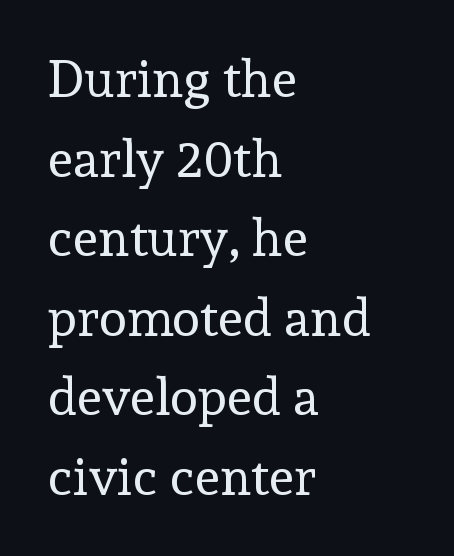
Each line starts at the same left margin while the right side varies. The font is comparable to plain body text, perhaps lighter. You can tell from the footed stems that serif type was used. Underline: absent. The lettering stays uniformly vertical, giving the passage a roman look. Inter-character spacing is left at the font's built-in metrics.
